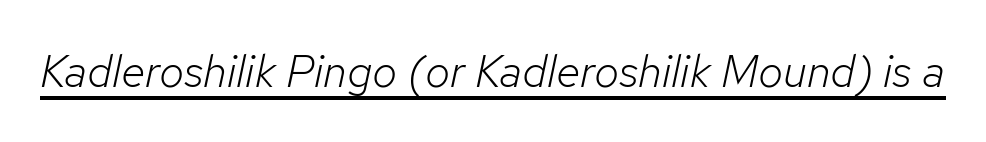
{"italic": "yes", "lean": "right", "slant_degrees": 12, "bold": "no", "weight": "light", "width": "normal", "stroke_contrast": "low", "x_height": "medium", "monospaced": "no", "underline": "yes", "letter_spacing": "normal", "letter_spacing_em": 0.0, "glyph_px": 45}
